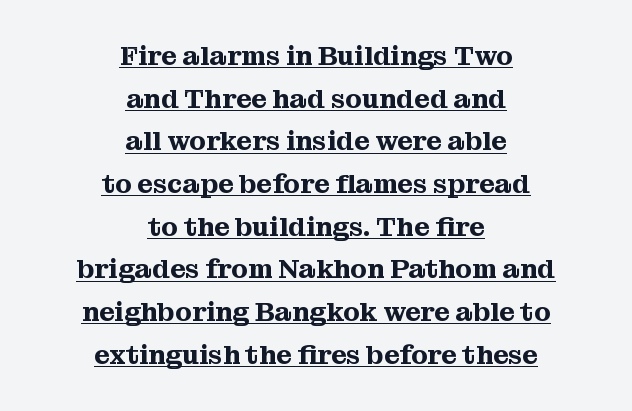
Q: Is the text italic (slanted)? A: No, it is upright.
Q: Is the text underlined? A: Yes.
Q: How is the paragraph aligned? A: Centered.
Q: Is the spacing between letters normal or unusually wide? A: Normal.
Q: Is the spacing between lines tight, normal or loose? A: Normal.
